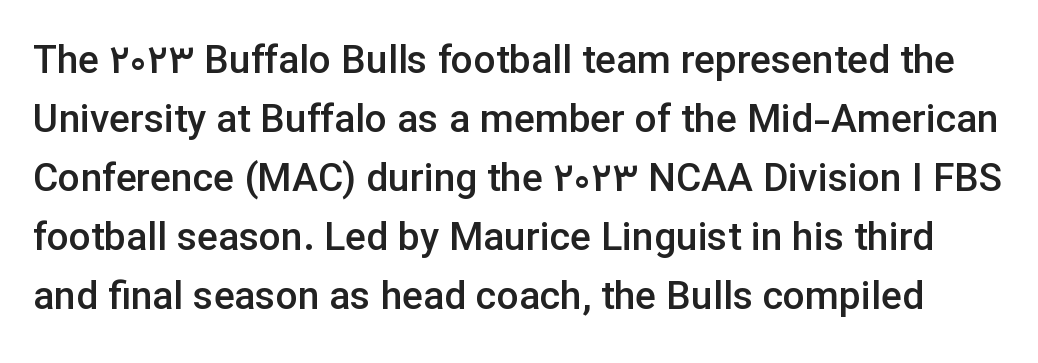
{"serif": "no", "italic": "no", "bold": "semi", "weight": "semibold", "width": "normal", "stroke_contrast": "low", "x_height": "medium", "monospaced": "no", "underline": "no", "line_spacing": "normal", "line_spacing_ratio": 1.51, "letter_spacing": "normal", "letter_spacing_em": 0.0, "glyph_px": 39}
